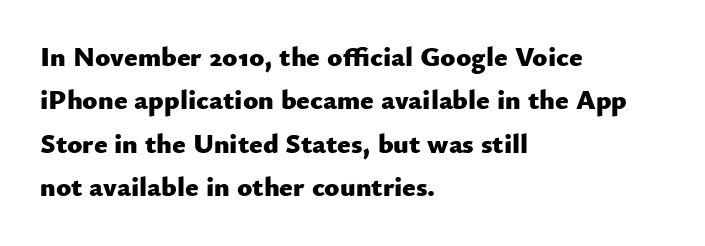
{"serif": "no", "italic": "no", "bold": "yes", "weight": "heavy", "width": "normal", "stroke_contrast": "low", "x_height": "small", "monospaced": "no", "underline": "no", "align": "left", "line_spacing": "normal", "line_spacing_ratio": 1.55, "letter_spacing": "normal", "letter_spacing_em": 0.0, "glyph_px": 28}
